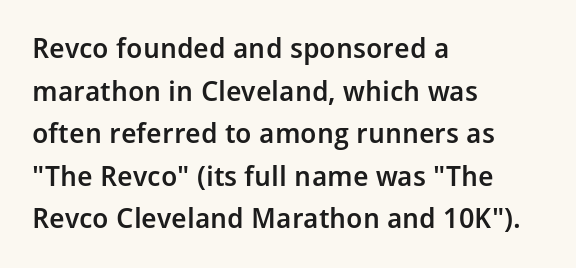
{"serif": "no", "italic": "no", "bold": "semi", "weight": "semibold", "width": "normal", "stroke_contrast": "low", "x_height": "medium", "monospaced": "no", "underline": "no", "align": "left", "line_spacing": "normal", "line_spacing_ratio": 1.52, "letter_spacing": "normal", "letter_spacing_em": 0.0, "glyph_px": 28}
